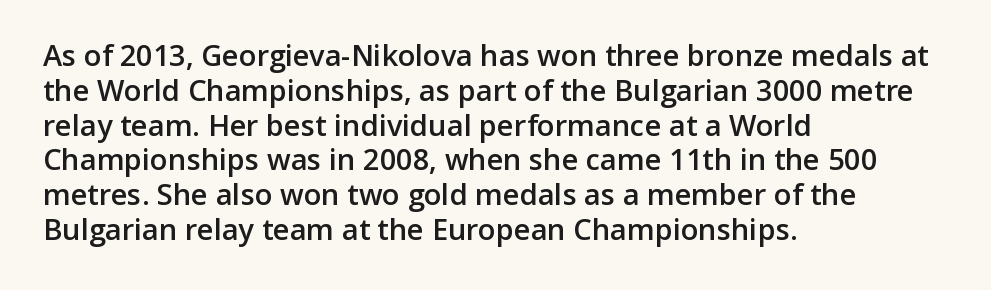
The image shows 29 px semibold sans-serif type, upright; set left-aligned, line spacing 1.2x, normal letter spacing, not underlined; low stroke contrast and a medium x-height.
